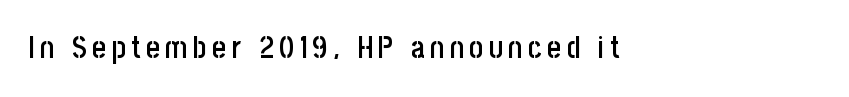
A student would call this left alignment; a typographer would say flush left, rag right. This is the in-between weight designers call semibold or demi. Unmarked baselines from the first word to the last. Does the type have serifs? No, each stem ends abruptly.
